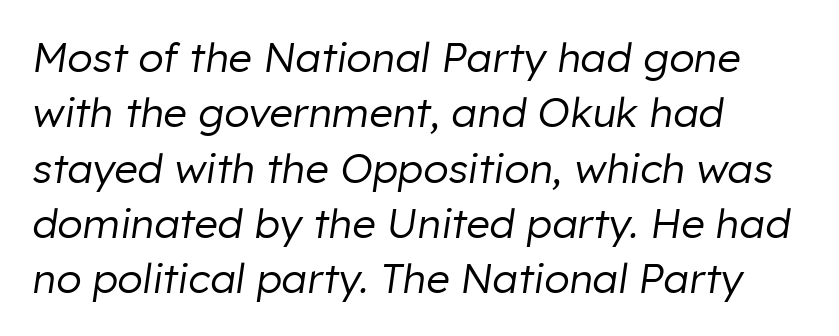
The image shows 41 px regular-weight type, italic (leaning right); set left-aligned, normal line spacing (1.35x), normal letter spacing, not underlined; low stroke contrast and a medium x-height.
